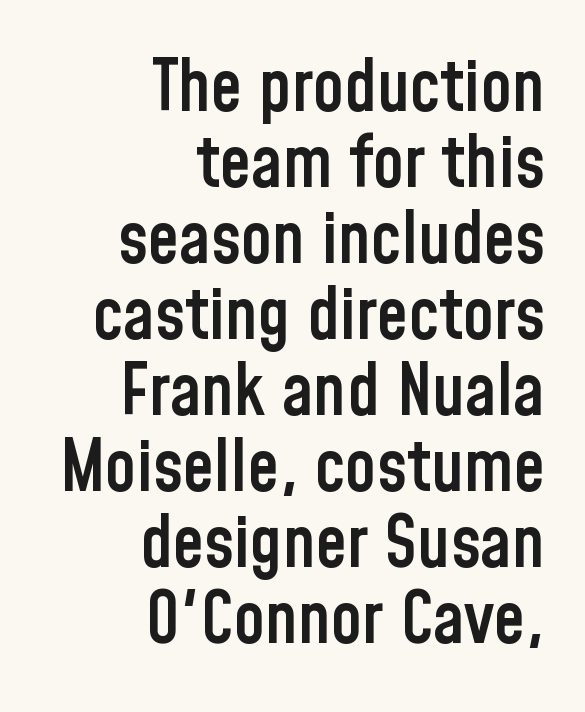
In terms of letterspacing, this is plain default setting. The lettering holds an erect, upright posture throughout. The strip under each line holds only bare page. The font is running at a semibold setting, under full bold.
